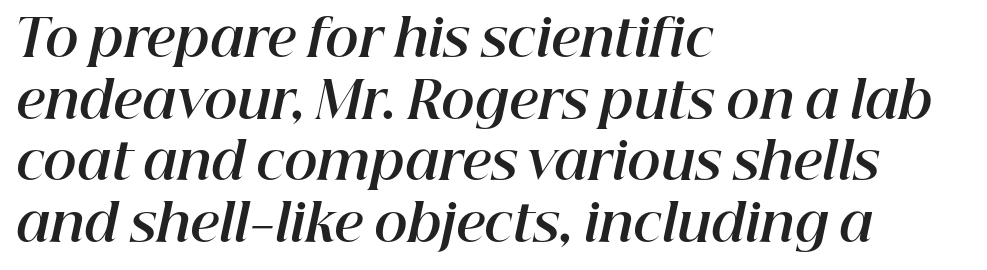
{"italic": "yes", "lean": "right", "slant_degrees": 12, "bold": "yes", "weight": "bold", "width": "normal", "stroke_contrast": "high", "x_height": "medium", "monospaced": "no", "underline": "no", "align": "left", "line_spacing_ratio": 1.21, "letter_spacing": "normal", "letter_spacing_em": 0.0, "glyph_px": 51}
